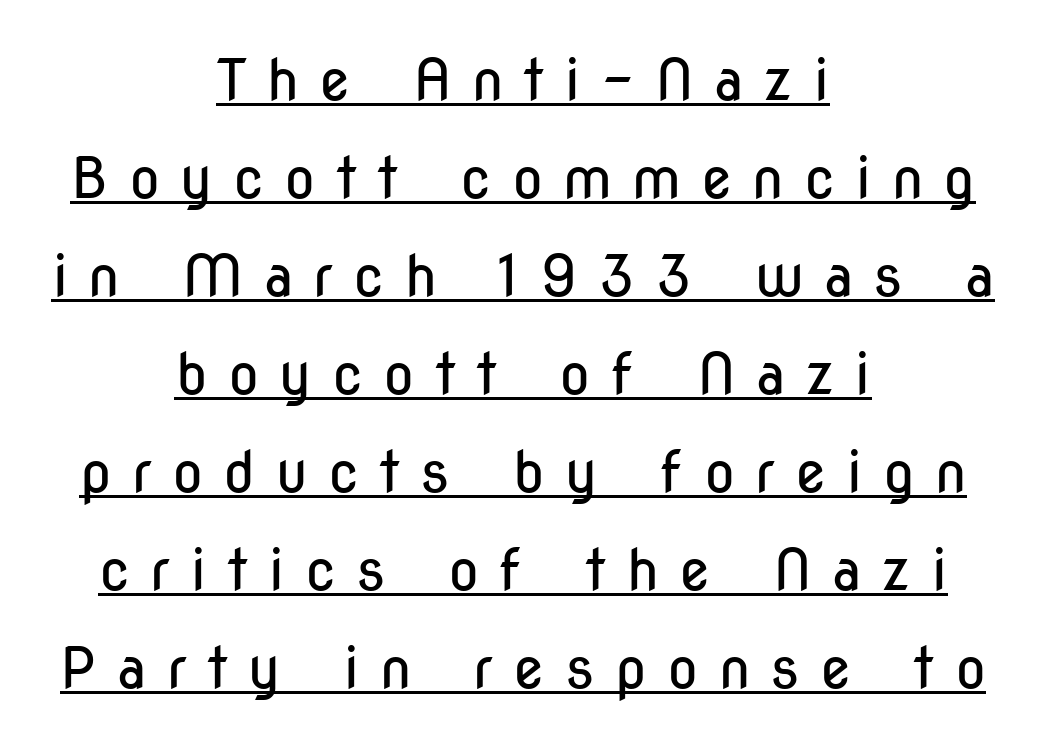
A light-to-regular cut is what we see here. The paragraph shown floats in the horizontal middle. Do the letters lean? They stand straight. The tracking jumps out immediately: characters are airy and widely separated.
